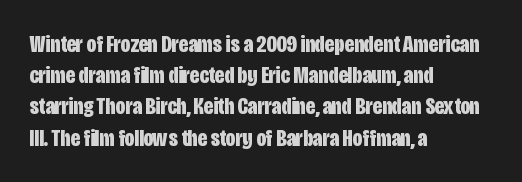
Every letter is thick-stroked: bold, no question. Line starts are locked; line ends wander. What's the leading like? Ordinary, nothing unusual. Glance below the letters and you will spot only blank space.
